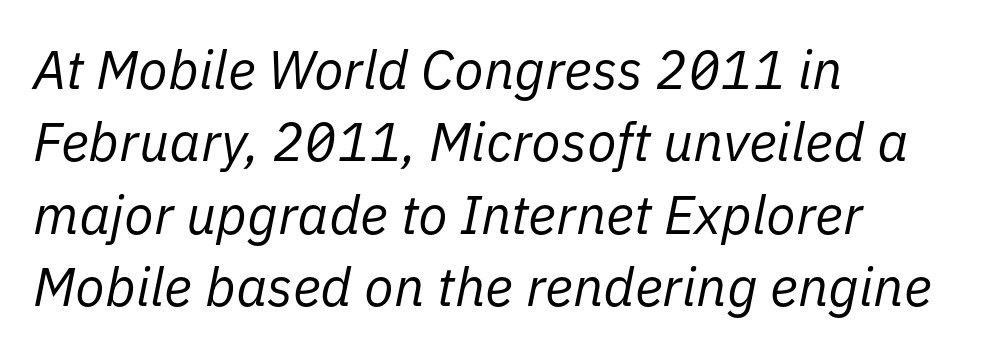
All the whitespace from short lines collects on the right. The letters sit at their default tracking, neither squeezed nor spread. Do the characters align in a grid? No, the font is proportional. Slant detected: the letters are inclined. The weight tops out at a normal text grade.
